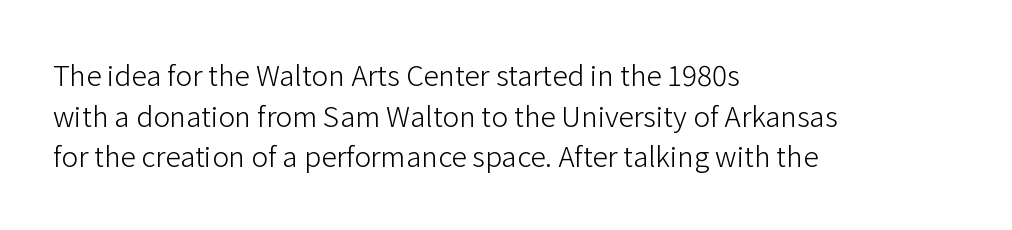
Bare-footed words on every line. You could not count columns in this text — the font is proportionally spaced. Which margin do the lines hug? The left one — the right edge is uneven. Ink coverage per letter is moderate at most.
